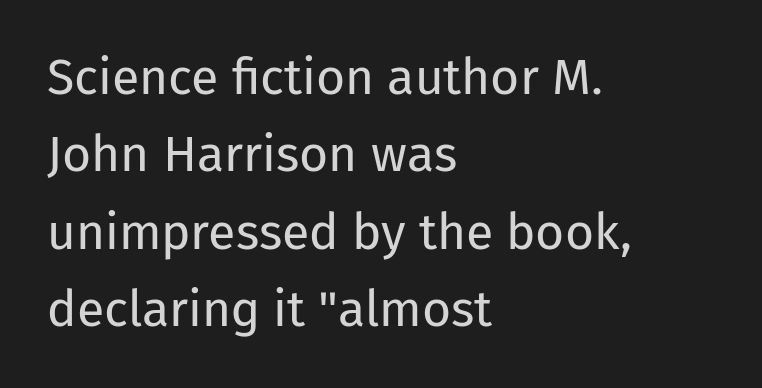
Serifs: no, the terminals of the letterforms are clean. Letters have the restrained weight of plain body copy at most. Do the characters align in a grid? No, the font is proportional. Notice how descenders clear the ascenders below comfortably — that's standard leading.
